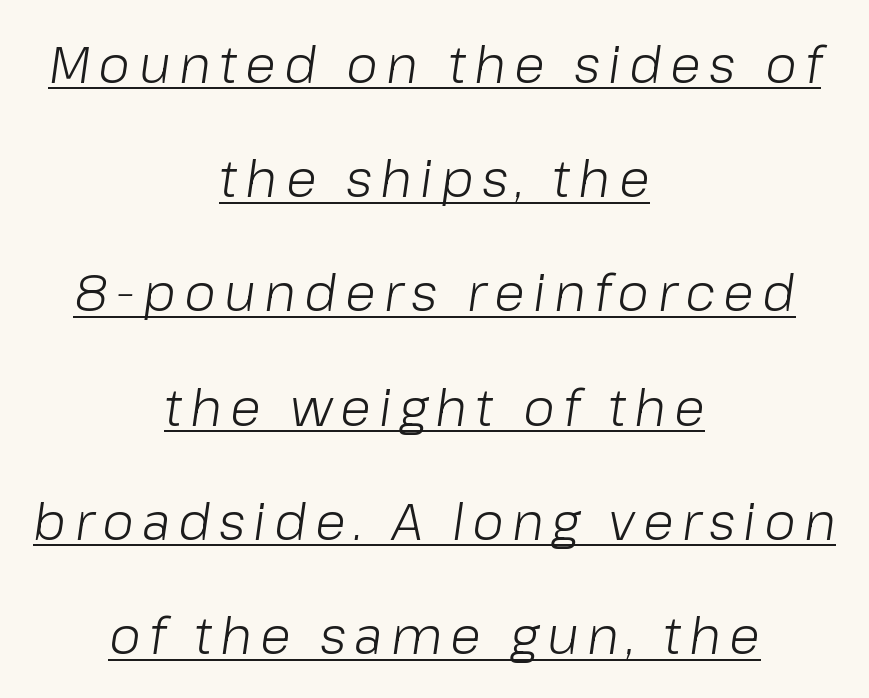
Does the copy run flush right? No — it is centered line by line. Notice how a bar underscores the lettering throughout. Spacing verdict: proportional, widths tailored to each character. These lines were composed using italics. If you measured baseline to baseline, you'd find a long distance. Weight: regular or lighter.
